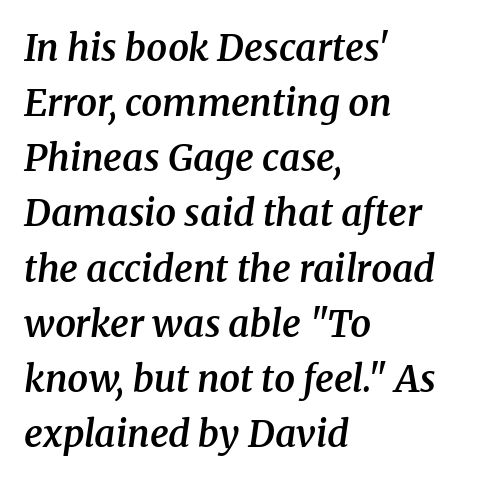
Visually the block forms a straight wall on the left and a jagged coastline on the right. Old-style or modern, the face here clearly has serifs. These lines sit exactly where default settings would place them. Tracking here is standard; glyphs follow each other at the usual distance.
